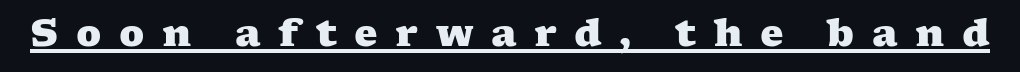
The image shows 37 px heavy, wide serif type; set unusually wide letter spacing (+0.47 em), underlined; medium stroke contrast and a medium x-height.
